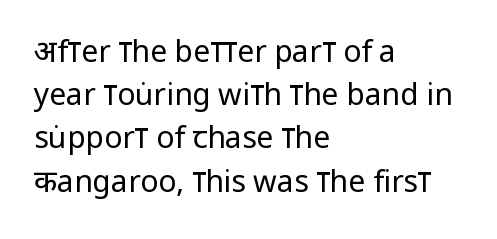
Q: Is the text bold? A: No.
Q: Is the text italic (slanted)? A: No, it is upright.
Q: Is the typeface a serif or a sans-serif typeface? A: Sans-serif.
Q: Is the text underlined? A: No.
Q: How is the paragraph aligned? A: Left-aligned.
Q: Is the spacing between letters normal or unusually wide? A: Normal.
Q: Is the spacing between lines tight, normal or loose? A: Normal.
Q: Width (condensed, normal, or wide)? A: Condensed.
Q: Stroke contrast? A: Low.
Q: x-height? A: Large.
Q: Monospaced? A: No.
